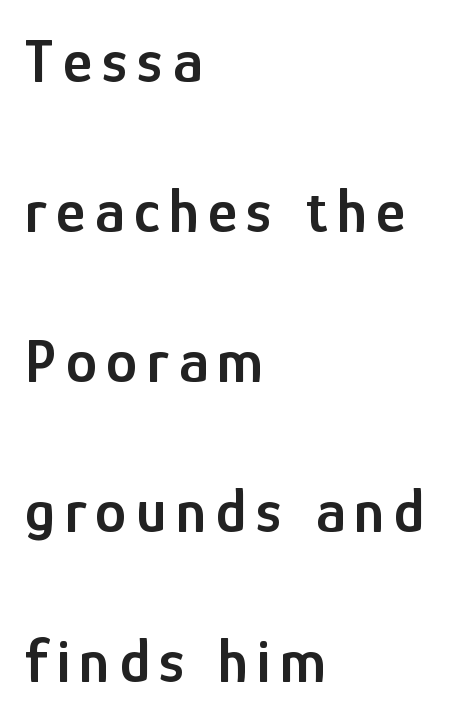
{"serif": "no", "italic": "no", "bold": "semi", "weight": "semibold", "width": "condensed", "stroke_contrast": "low", "x_height": "medium", "monospaced": "no", "underline": "no", "align": "left", "line_spacing": "loose", "line_spacing_ratio": 2.38, "glyph_px": 63}
